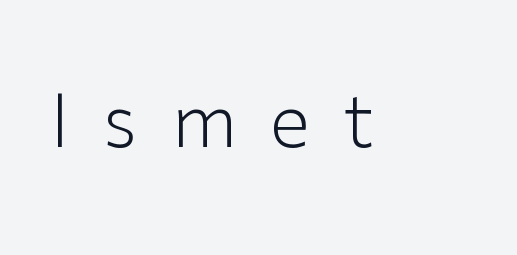
No heavy texture on the line: the type isn't bold. The passage shown is typeset with a sans-serif family. Posture: vertical. This sample has the flowing, uneven cadence of proportional lettering. You could only call the tracking loose — the letters float apart.
